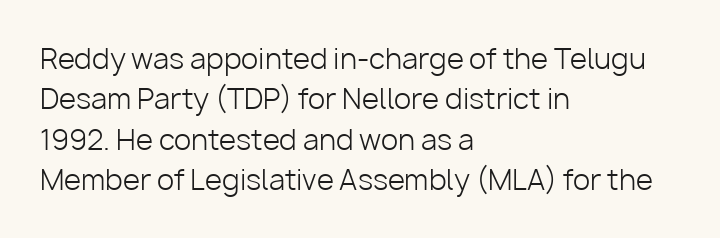
Q: Is the text bold? A: No.
Q: Is the text italic (slanted)? A: No, it is upright.
Q: Is the typeface a serif or a sans-serif typeface? A: Sans-serif.
Q: Is the text underlined? A: No.
Q: How is the paragraph aligned? A: Left-aligned.
Q: Is the spacing between letters normal or unusually wide? A: Normal.
Q: Is the spacing between lines tight, normal or loose? A: Normal.
Q: Width (condensed, normal, or wide)? A: Normal.
Q: Stroke contrast? A: Low.
Q: x-height? A: Medium.
Q: Monospaced? A: No.
